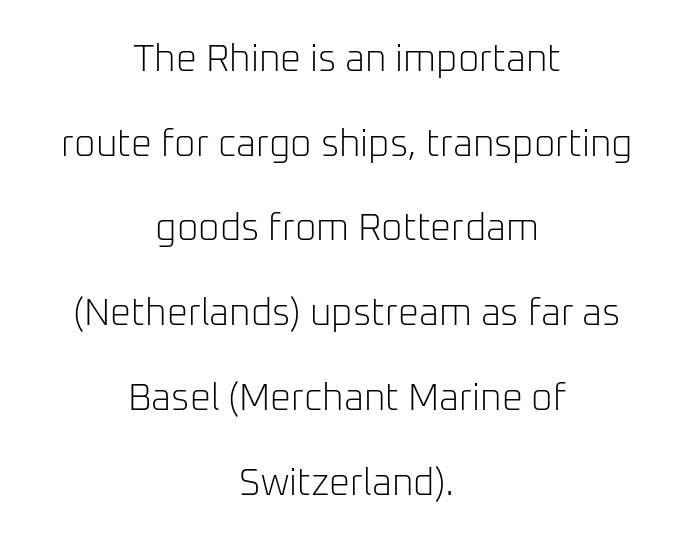
Looks like regular typesetting: each glyph gets only the width it needs. Serifs: no, the terminals of the letterforms are clean. The string is rendered with underlining switched off. Honestly, the letter spacing is just normal — you wouldn't notice it. Honestly, the rows look like they've been pulled way apart.
